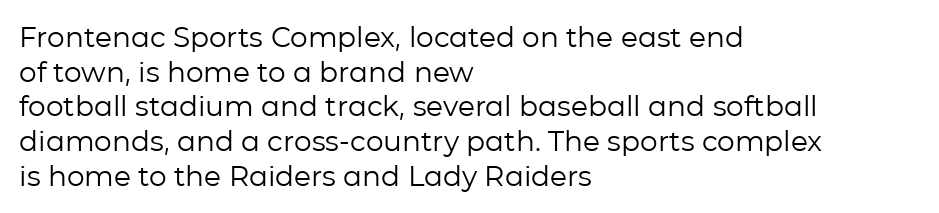
{"serif": "no", "italic": "no", "bold": "no", "weight": "regular", "width": "normal", "stroke_contrast": "low", "x_height": "medium", "monospaced": "no", "underline": "no", "align": "left", "line_spacing_ratio": 1.24, "letter_spacing": "normal", "letter_spacing_em": 0.0, "glyph_px": 28}
